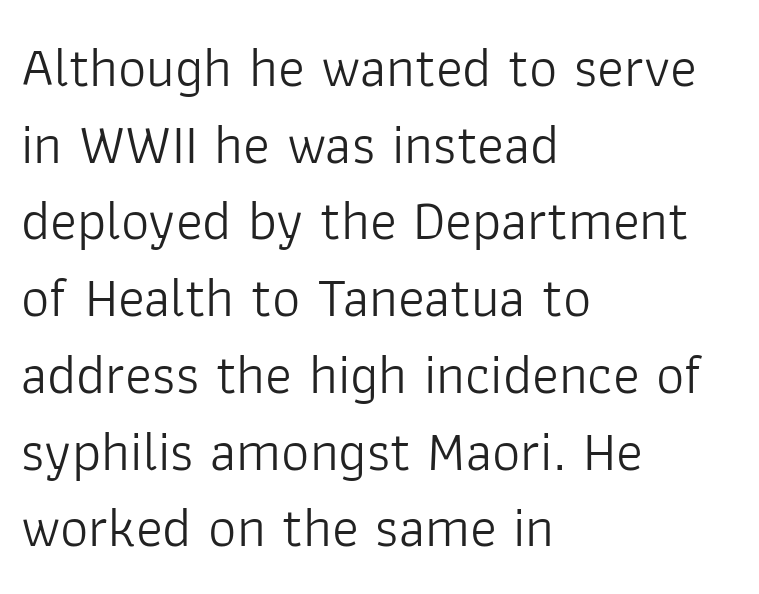
Q: Is the text bold? A: No.
Q: Is the text italic (slanted)? A: No, it is upright.
Q: Is the typeface a serif or a sans-serif typeface? A: Sans-serif.
Q: Is the text underlined? A: No.
Q: How is the paragraph aligned? A: Left-aligned.
Q: Is the spacing between letters normal or unusually wide? A: Normal.
Q: Is the spacing between lines tight, normal or loose? A: Normal.
Q: Width (condensed, normal, or wide)? A: Normal.
Q: Stroke contrast? A: Low.
Q: x-height? A: Medium.
Q: Monospaced? A: No.
